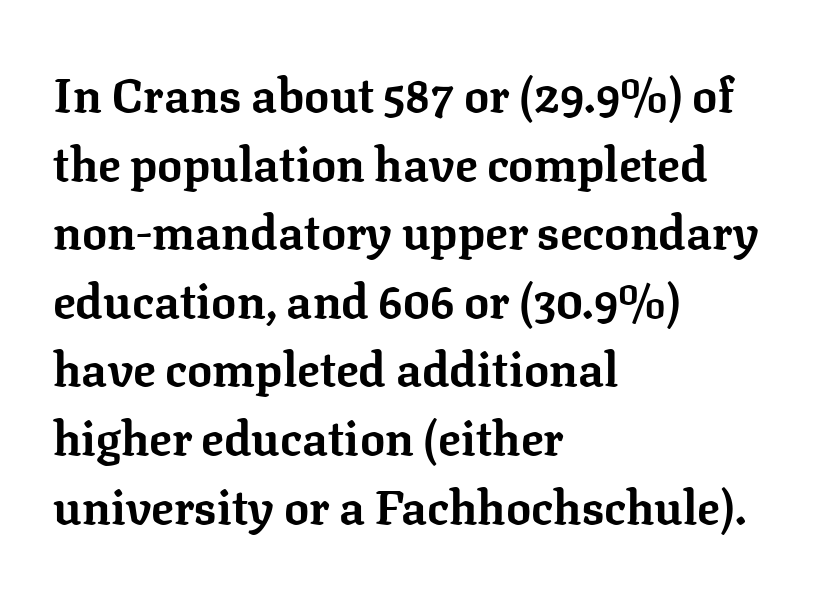
The image shows 47 px bold serif type, upright; set left-aligned, normal line spacing (1.46x), normal letter spacing, not underlined; low stroke contrast and a medium x-height.
